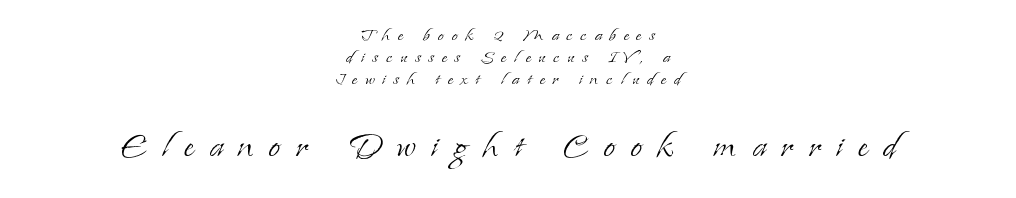
Words appear elongated and porous because spacing is wide. Check where the strokes stop: tiny serifs finish them off. The glyphs are unaccompanied by any horizontal stroke below them. Teacher's note: observe the equal gaps on both sides — that is centered alignment.
